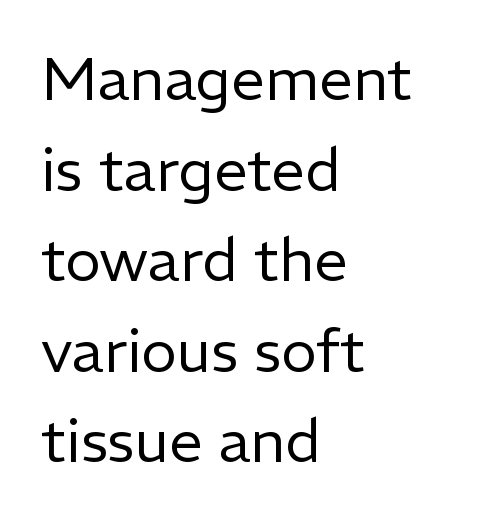
The image shows 60 px regular-weight sans-serif type, upright; set left-aligned, normal line spacing (1.51x), normal letter spacing, not underlined; low stroke contrast and a medium x-height.
